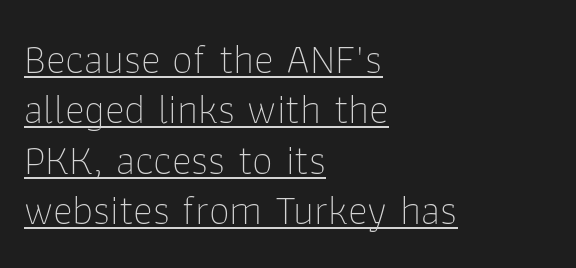
Q: Is the text bold? A: No.
Q: Is the text italic (slanted)? A: No, it is upright.
Q: Is the typeface a serif or a sans-serif typeface? A: Sans-serif.
Q: Is the text underlined? A: Yes.
Q: How is the paragraph aligned? A: Left-aligned.
Q: Is the spacing between letters normal or unusually wide? A: Normal.
Q: Width (condensed, normal, or wide)? A: Normal.
Q: Stroke contrast? A: Low.
Q: x-height? A: Medium.
Q: Monospaced? A: No.
